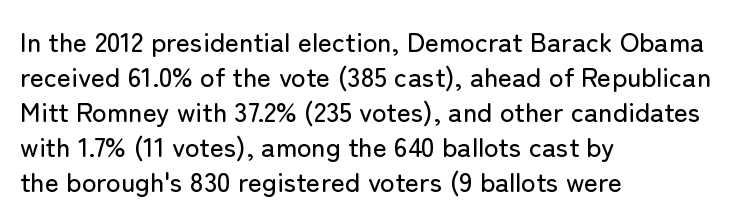
The image shows 27 px text type, upright; set left-aligned, normal line spacing (1.3x), normal letter spacing, not underlined.
